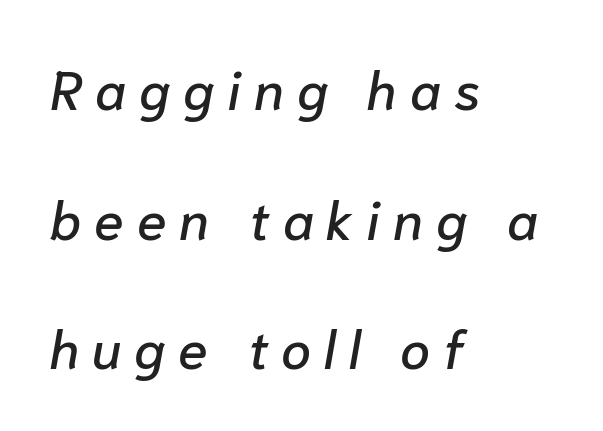
The image shows 54 px text type, italic (leaning right); set left-aligned, loose line spacing (2.4x), unusually wide letter spacing (+0.24 em), not underlined; low stroke contrast and a medium x-height.
